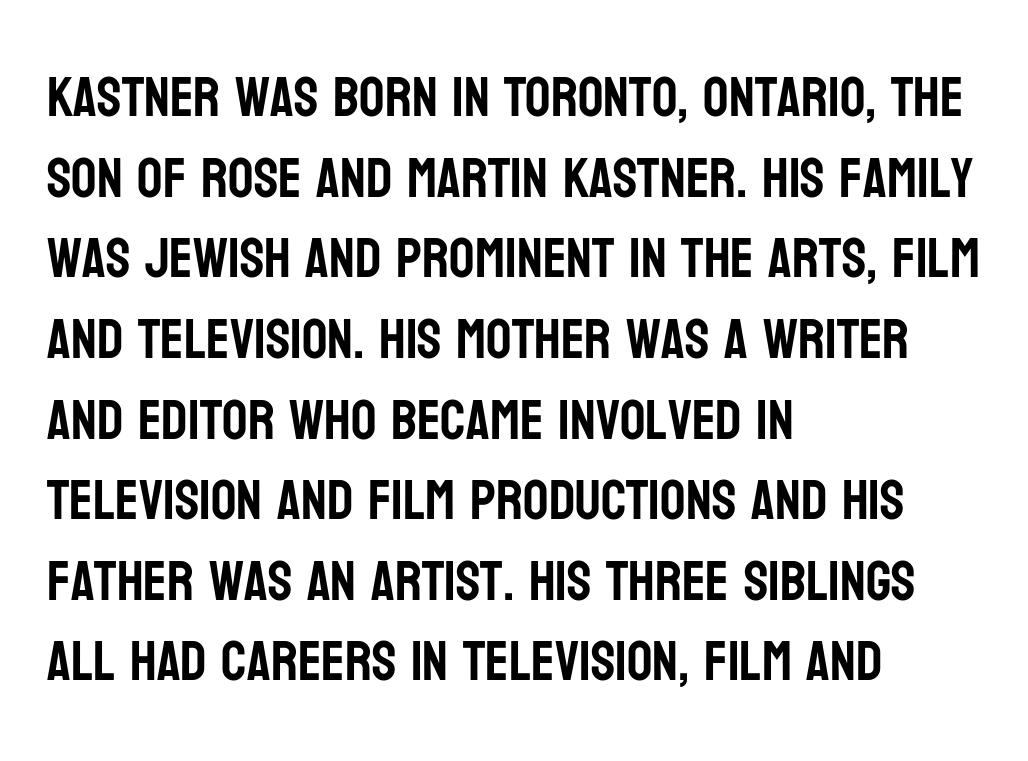
{"serif": "no", "italic": "no", "width": "condensed", "stroke_contrast": "low", "x_height": "large", "monospaced": "no", "underline": "no", "align": "left", "line_spacing": "normal", "line_spacing_ratio": 1.44, "letter_spacing": "normal", "letter_spacing_em": 0.0, "glyph_px": 56}
